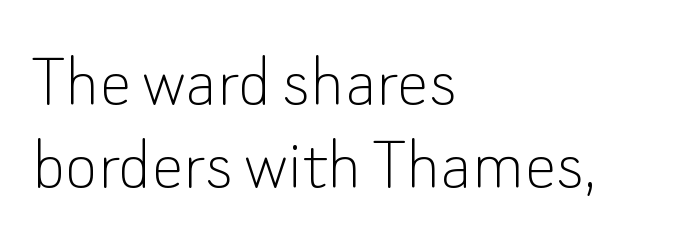
{"serif": "no", "italic": "no", "bold": "no", "weight": "thin", "width": "normal", "stroke_contrast": "low", "x_height": "small", "monospaced": "no", "underline": "no", "align": "left", "line_spacing": "tight", "line_spacing_ratio": 1.05, "letter_spacing": "normal", "letter_spacing_em": 0.0, "glyph_px": 79}
